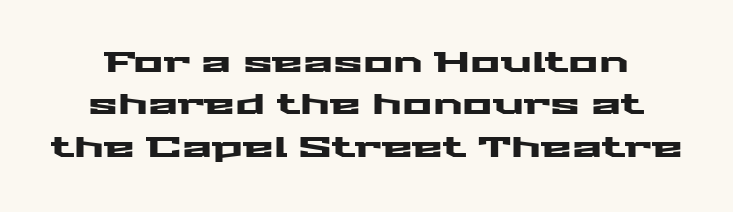
Q: Is the text italic (slanted)? A: No, it is upright.
Q: Is the typeface a serif or a sans-serif typeface? A: Sans-serif.
Q: Is the text underlined? A: No.
Q: Is the spacing between letters normal or unusually wide? A: Normal.
Q: Is the spacing between lines tight, normal or loose? A: Normal.
Q: Width (condensed, normal, or wide)? A: Wide.
Q: Stroke contrast? A: Medium.
Q: x-height? A: Medium.
Q: Monospaced? A: No.
